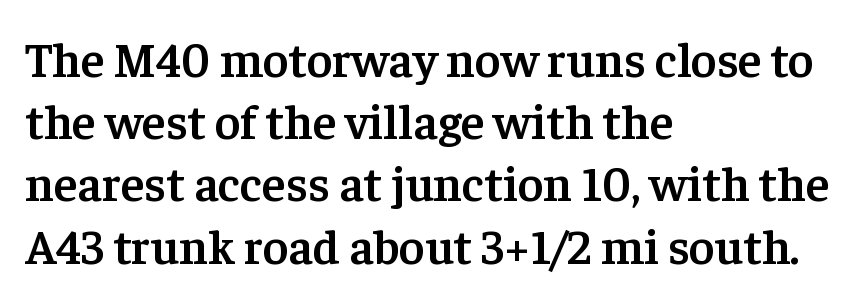
Every stem runs plumb, perpendicular to the baseline. Proportional: the letters do not fall into vertical columns. Letters rest on an invisible, unmarked baseline. Vertical spacing — default. Emphasis by weight is partial: semibold. The glyphs in this specimen are seriffed.
